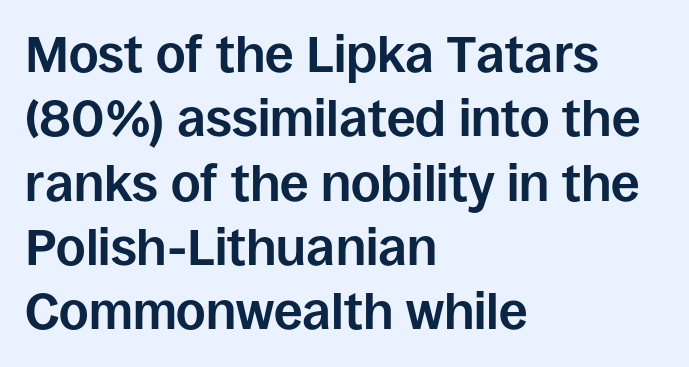
Q: Is the text bold? A: Yes.
Q: Is the text italic (slanted)? A: No, it is upright.
Q: Is the typeface a serif or a sans-serif typeface? A: Sans-serif.
Q: Is the text underlined? A: No.
Q: How is the paragraph aligned? A: Left-aligned.
Q: Is the spacing between letters normal or unusually wide? A: Normal.
Q: Is the spacing between lines tight, normal or loose? A: Normal.
Q: Width (condensed, normal, or wide)? A: Normal.
Q: Stroke contrast? A: Low.
Q: x-height? A: Large.
Q: Monospaced? A: No.
